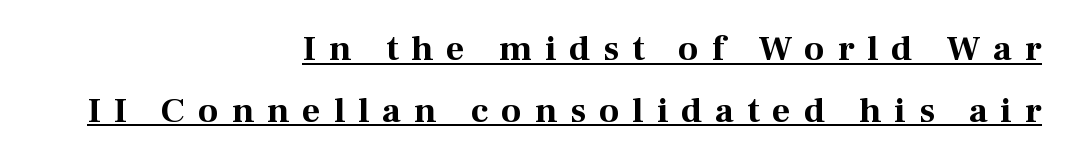
The image shows 36 px bold serif type, upright; set right-aligned, line spacing 1.71x, unusually wide letter spacing (+0.36 em), underlined; medium stroke contrast and a medium x-height.
